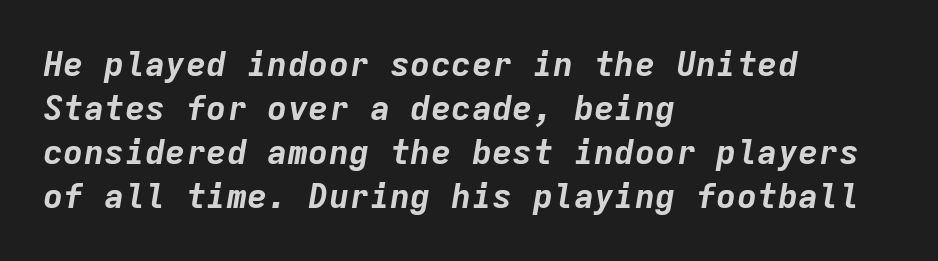
No word sits above an underline. The typesetting leans heavy: a genuine bold. Is this a fixed-width face? Yes — each glyph sits in an identical cell. Leftover space on each line is placed entirely after the last word. Nobody touched the tracking dial on this one.
